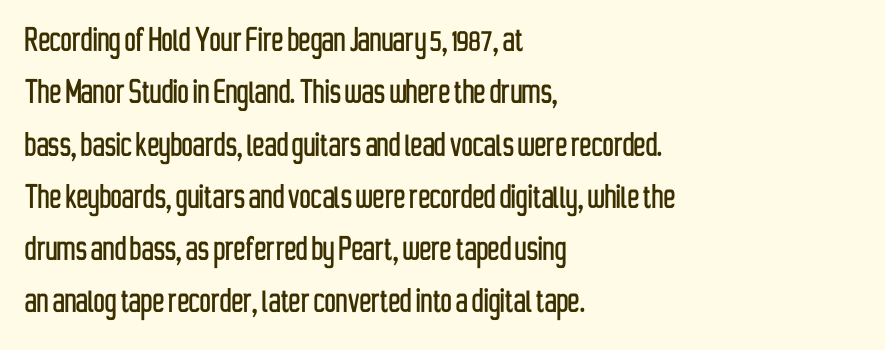
{"serif": "no", "italic": "no", "width": "condensed", "stroke_contrast": "low", "x_height": "medium", "monospaced": "no", "underline": "no", "align": "left", "line_spacing": "normal", "line_spacing_ratio": 1.34, "letter_spacing": "normal", "letter_spacing_em": 0.0, "glyph_px": 39}
